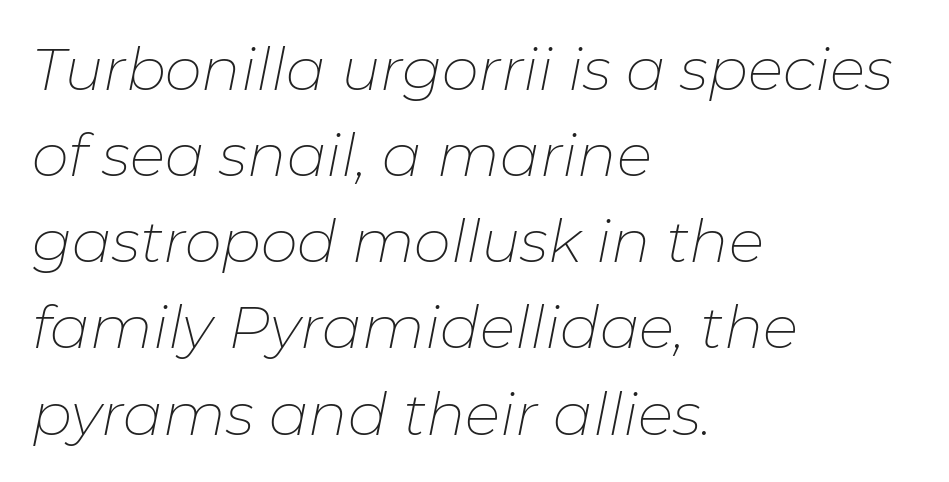
Q: Is the text bold? A: No.
Q: Is the text italic (slanted)? A: Yes, it leans right by about 11 degrees.
Q: Is the text underlined? A: No.
Q: How is the paragraph aligned? A: Left-aligned.
Q: Is the spacing between letters normal or unusually wide? A: Normal.
Q: Is the spacing between lines tight, normal or loose? A: Normal.
Q: Width (condensed, normal, or wide)? A: Normal.
Q: Stroke contrast? A: Low.
Q: x-height? A: Medium.
Q: Monospaced? A: No.
